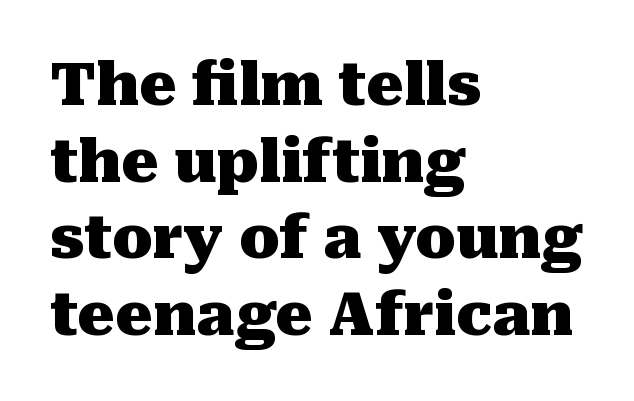
The image shows 59 px heavy serif type, upright; set left-aligned, normal line spacing (1.3x), normal letter spacing, not underlined; medium stroke contrast and a medium x-height.
